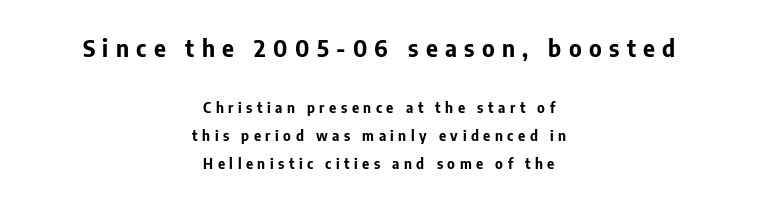
The image shows 23 px bold type, upright; set centered, loose line spacing (2.02x), unusually wide letter spacing (+0.32 em), not underlined; the first (top) block is 1.64x larger.
